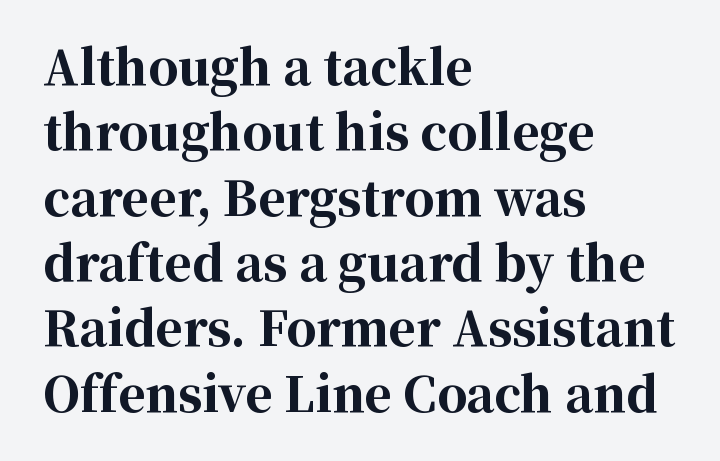
{"serif": "yes", "italic": "no", "bold": "yes", "weight": "bold", "width": "normal", "stroke_contrast": "high", "x_height": "medium", "monospaced": "no", "underline": "no", "align": "left", "line_spacing": "normal", "line_spacing_ratio": 1.39, "letter_spacing": "normal", "letter_spacing_em": 0.0, "glyph_px": 47}
